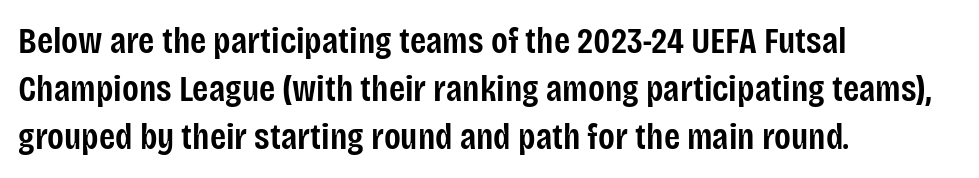
{"serif": "no", "italic": "no", "bold": "semi", "weight": "semibold", "width": "condensed", "stroke_contrast": "low", "x_height": "large", "monospaced": "no", "underline": "no", "align": "left", "line_spacing": "normal", "line_spacing_ratio": 1.3, "letter_spacing": "normal", "letter_spacing_em": 0.0, "glyph_px": 37}
